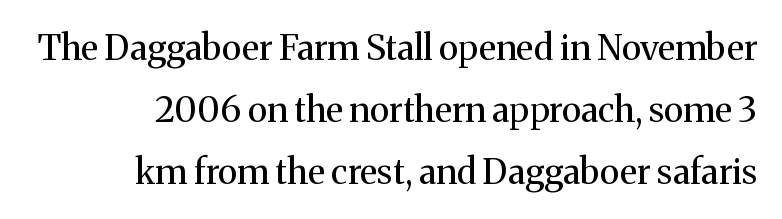
The image shows 35 px regular-weight serif type, upright; set right-aligned, line spacing 1.77x, normal letter spacing, not underlined; medium stroke contrast and a medium x-height.
